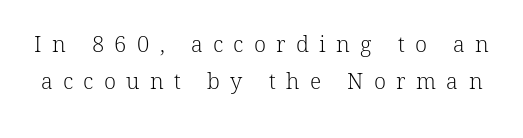
Q: Is the text bold? A: No.
Q: Is the text italic (slanted)? A: No, it is upright.
Q: Is the text underlined? A: No.
Q: Is the spacing between letters normal or unusually wide? A: Unusually wide.
Q: Is the spacing between lines tight, normal or loose? A: Normal.
